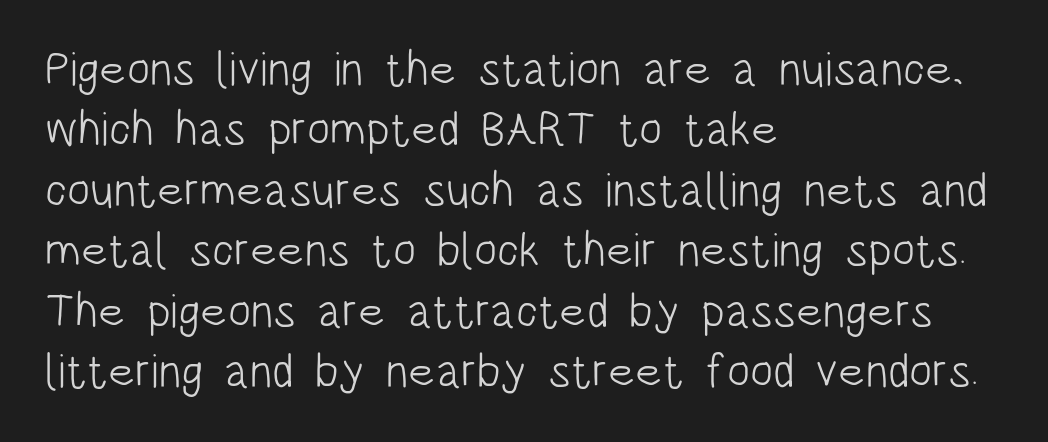
Q: Is the text bold? A: No.
Q: Is the text italic (slanted)? A: No, it is upright.
Q: Is the typeface a serif or a sans-serif typeface? A: Sans-serif.
Q: Is the text underlined? A: No.
Q: How is the paragraph aligned? A: Left-aligned.
Q: Is the spacing between letters normal or unusually wide? A: Normal.
Q: Is the spacing between lines tight, normal or loose? A: Normal.
Q: Width (condensed, normal, or wide)? A: Condensed.
Q: Stroke contrast? A: Low.
Q: x-height? A: Large.
Q: Monospaced? A: No.
